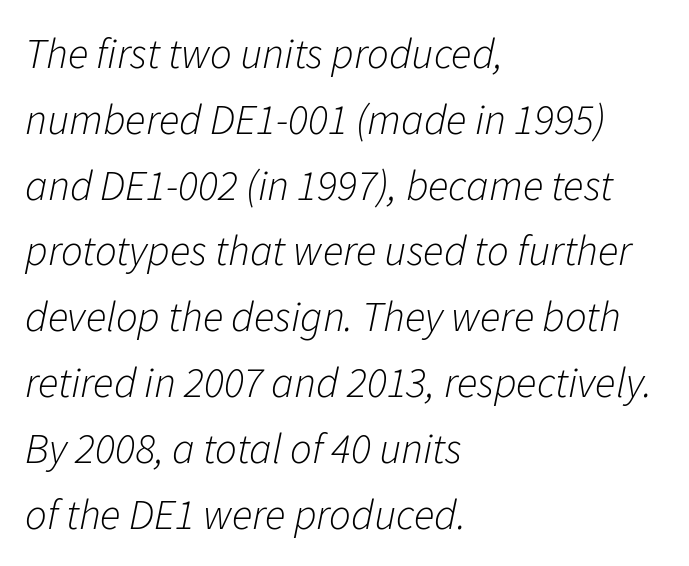
The image shows 43 px light type, italic (leaning right); set left-aligned, normal line spacing (1.53x), normal letter spacing, not underlined; low stroke contrast and a medium x-height.
